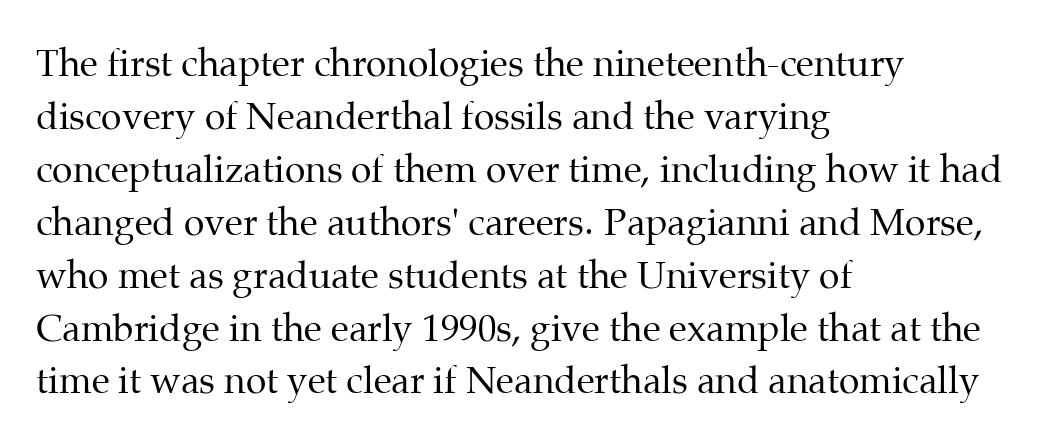
How are the letters spaced? Ordinarily, with no added tracking. A typesetter would call this proportional, since set widths differ per character. It's the straight-up-and-down kind of type. The lines in this sample share a left origin and differ only in where they stop. The rows are spaced the way most documents space them.
